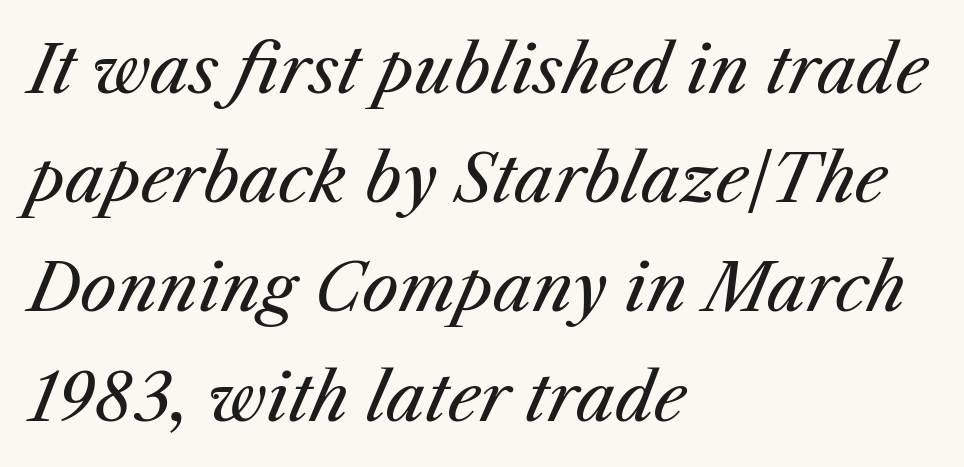
Underlining? Definitely not there. The letterforms sit at book weight or below. A typesetter would call this zero additional tracking. These lines stack with their left ends in a neat column.
